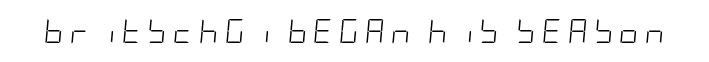
Italic: yes, the glyphs are oblique. Clear beneath every line of the passage. The passage shown is not bold in any degree. A typesetter would call this heavily tracked-out type.
